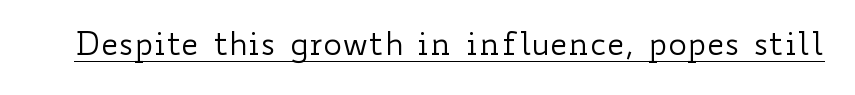
In terms of letterspacing, this is plain default setting. Think of a printed novel: that variable character pitch is what you see here. The typography opts for an upright posture over an oblique one. The face looks like a standard text weight, possibly lighter. Decoration check: the copy is underlined.
